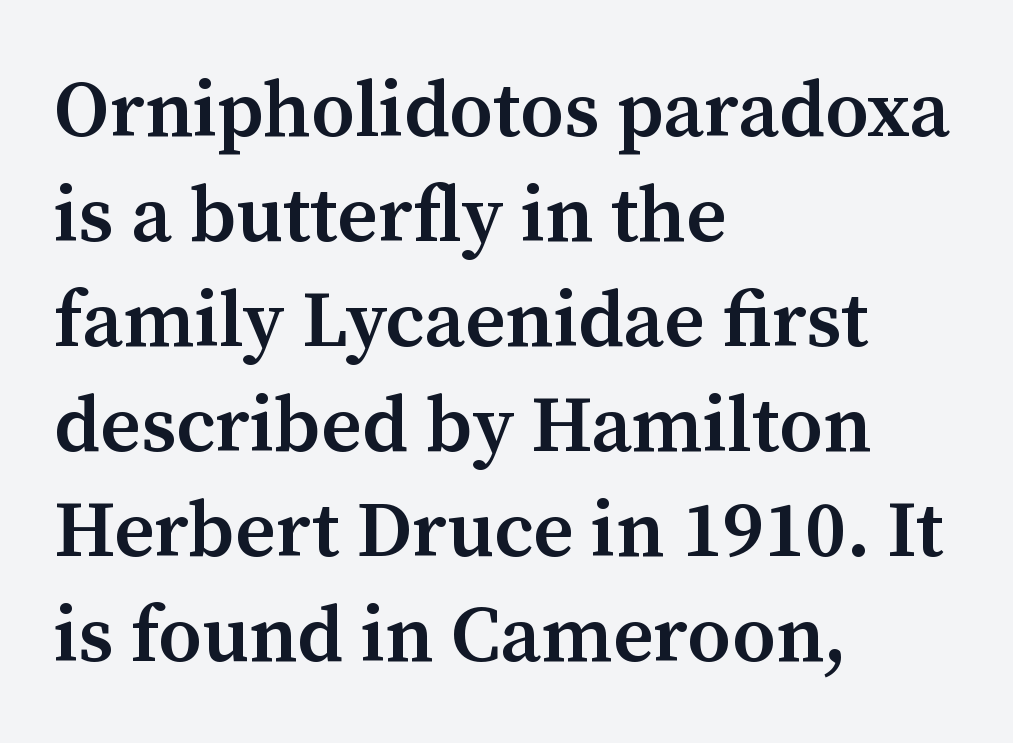
The letters advance in unequal steps, a hallmark of proportional type. There is no visible air inserted between adjacent glyphs. Regarding serifs, this sample has them. The rag falls on the right side of this text block. Set as a demibold, roughly 600 on the weight scale.
